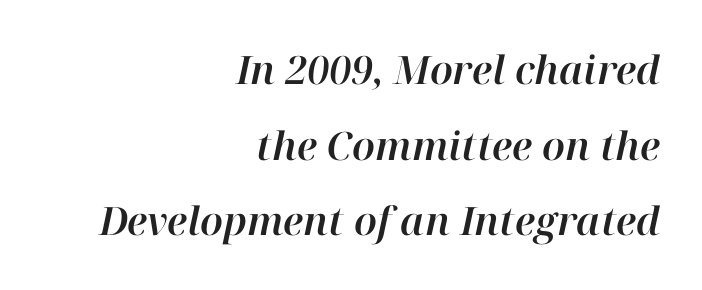
The image shows 39 px text type, italic (leaning right); set right-aligned, loose line spacing (1.94x), normal letter spacing, not underlined; high stroke contrast and a medium x-height.
